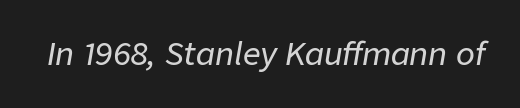
The image shows 31 px text type, italic (leaning right); set normal letter spacing, not underlined; low stroke contrast and a medium x-height.
